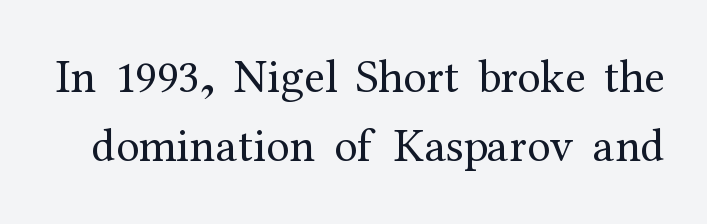
{"serif": "yes", "italic": "no", "bold": "no", "weight": "regular", "width": "normal", "stroke_contrast": "medium", "x_height": "medium", "monospaced": "no", "underline": "no", "line_spacing": "normal", "line_spacing_ratio": 1.46, "letter_spacing": "normal", "letter_spacing_em": 0.0, "glyph_px": 47}
